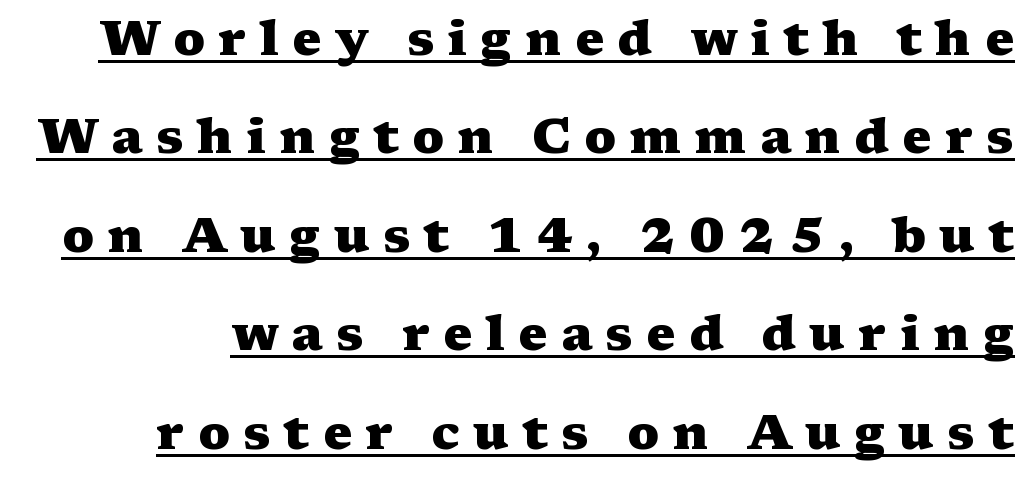
{"serif": "yes", "italic": "no", "bold": "yes", "weight": "heavy", "width": "wide", "stroke_contrast": "medium", "x_height": "medium", "monospaced": "no", "underline": "yes", "line_spacing": "loose", "line_spacing_ratio": 2.01, "letter_spacing": "wide", "letter_spacing_em": 0.27, "glyph_px": 49}
